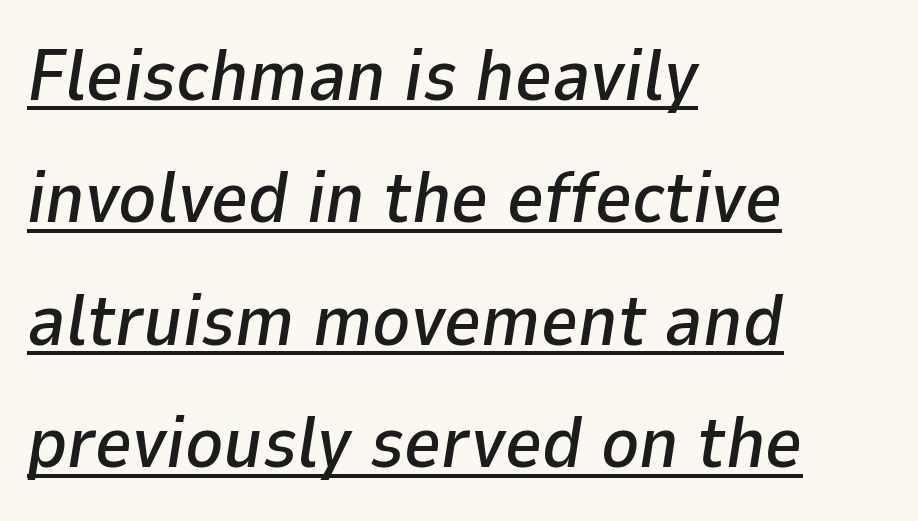
{"italic": "yes", "lean": "right", "slant_degrees": 9, "width": "normal", "stroke_contrast": "low", "x_height": "medium", "monospaced": "no", "underline": "yes", "align": "left", "line_spacing": "normal", "line_spacing_ratio": 1.7, "letter_spacing": "normal", "letter_spacing_em": 0.0, "glyph_px": 72}
